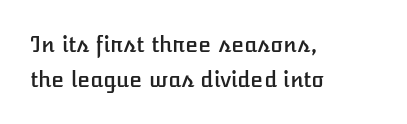
Vertical spacing — default. Honestly, the letter spacing is just normal — you wouldn't notice it. The lettering holds an erect, upright posture throughout. Notice how the passage keeps a crisp vertical edge on the left only.
